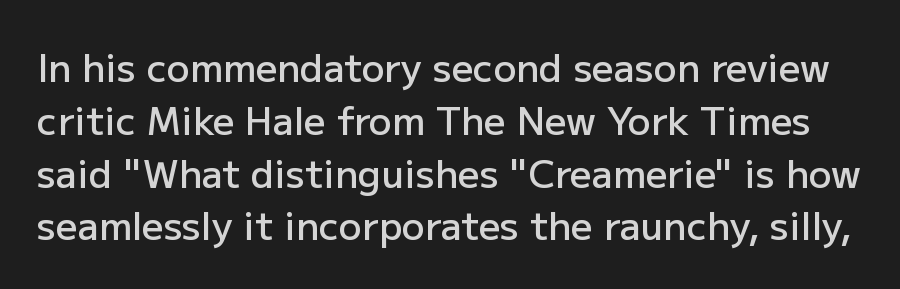
Q: Is the text bold? A: Semi-bold.
Q: Is the text italic (slanted)? A: No, it is upright.
Q: Is the typeface a serif or a sans-serif typeface? A: Sans-serif.
Q: Is the text underlined? A: No.
Q: Is the spacing between letters normal or unusually wide? A: Normal.
Q: Is the spacing between lines tight, normal or loose? A: Normal.
Q: Width (condensed, normal, or wide)? A: Normal.
Q: Stroke contrast? A: Low.
Q: x-height? A: Medium.
Q: Monospaced? A: No.
